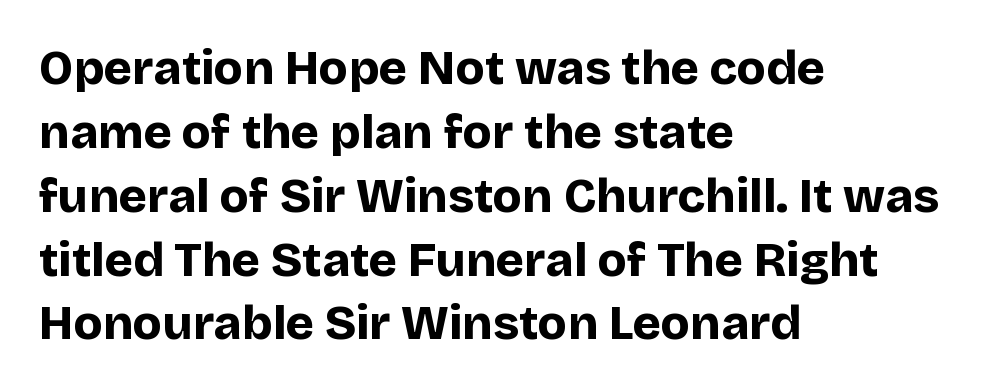
Nobody touched the tracking dial on this one. How would I describe the line gaps? Plain and ordinary. You'd pick this weight for a headline — it's a proper bold. Has an underline been added? It has not. Nope, no serifs anywhere on these letters.
